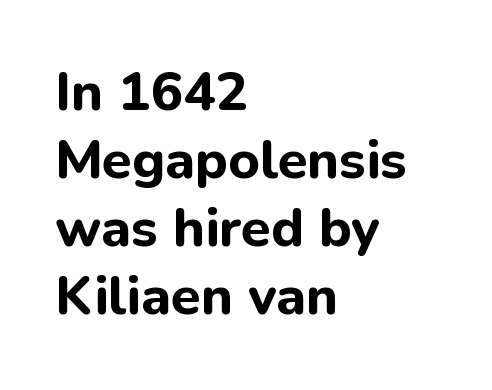
{"serif": "no", "italic": "no", "bold": "yes", "weight": "bold", "width": "normal", "stroke_contrast": "low", "x_height": "medium", "monospaced": "no", "underline": "no", "align": "left", "line_spacing": "normal", "line_spacing_ratio": 1.26, "letter_spacing": "normal", "letter_spacing_em": 0.0, "glyph_px": 54}
